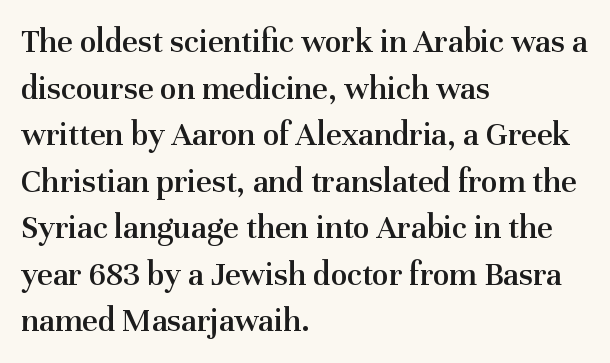
The glyphs have the mass of a demibold cut, below bold. Interline gaps are of average width in this sample. The lines are quadded left. This sample uses an upright cut, with every glyph sitting square on the baseline.
